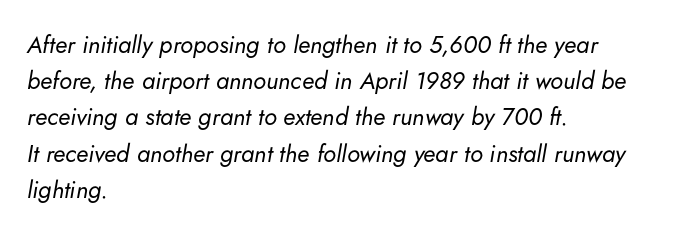
The image shows 24 px text type, italic (leaning right); set left-aligned, normal line spacing (1.51x), normal letter spacing, not underlined.
